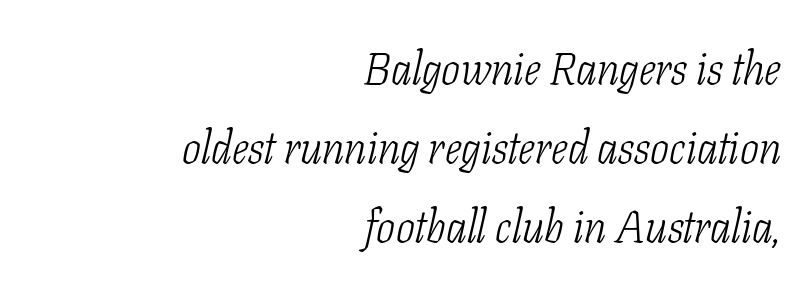
Q: Is the text bold? A: No.
Q: Is the text italic (slanted)? A: Yes, it leans right by about 11 degrees.
Q: Is the typeface a serif or a sans-serif typeface? A: Serif.
Q: Is the text underlined? A: No.
Q: How is the paragraph aligned? A: Right-aligned.
Q: Is the spacing between letters normal or unusually wide? A: Normal.
Q: Width (condensed, normal, or wide)? A: Condensed.
Q: Stroke contrast? A: Low.
Q: x-height? A: Medium.
Q: Monospaced? A: No.
